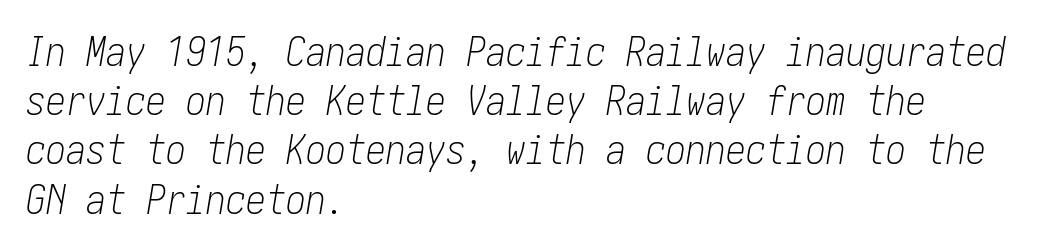
{"italic": "yes", "lean": "right", "slant_degrees": 10, "bold": "no", "weight": "light", "width": "condensed", "stroke_contrast": "low", "x_height": "medium", "underline": "no", "align": "left", "line_spacing_ratio": 1.23, "letter_spacing": "normal", "letter_spacing_em": 0.0, "glyph_px": 40}
